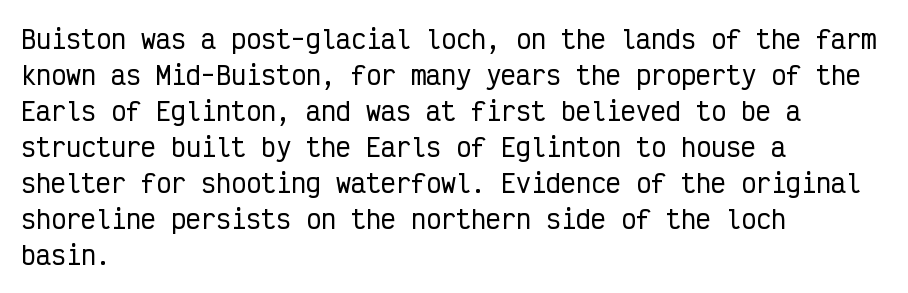
{"italic": "no", "underline": "no", "align": "left", "line_spacing": "normal", "line_spacing_ratio": 1.44, "letter_spacing": "normal", "letter_spacing_em": 0.0, "glyph_px": 25}
